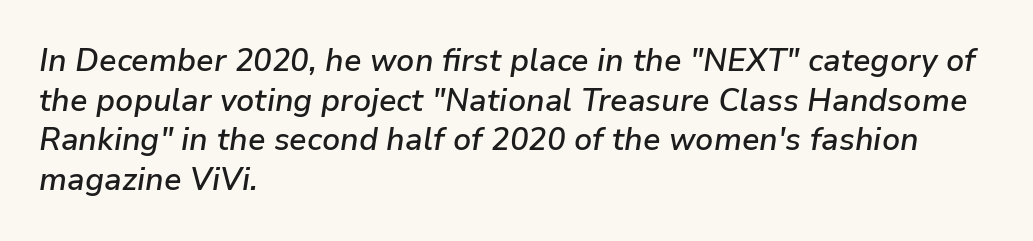
The image shows 31 px semibold type, italic (leaning right); set left-aligned, normal line spacing (1.28x), normal letter spacing, not underlined; low stroke contrast and a medium x-height.
